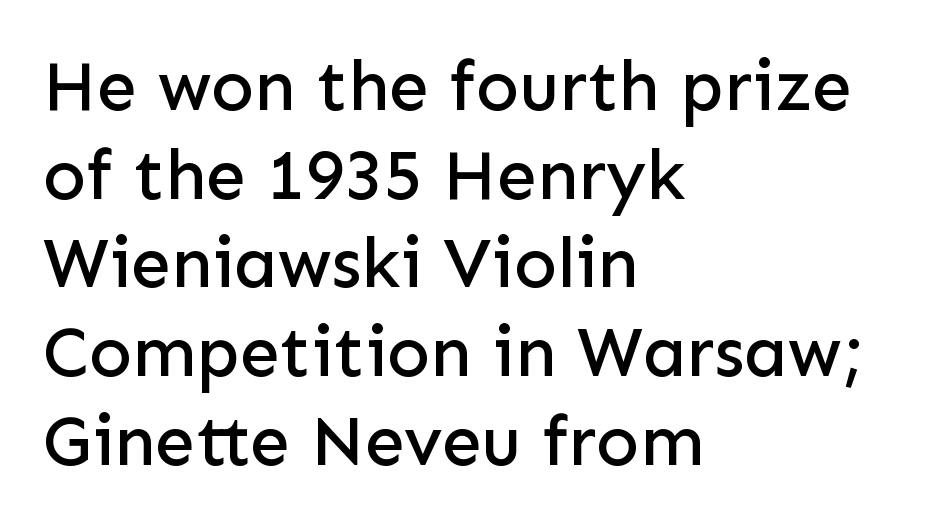
{"serif": "no", "italic": "no", "width": "normal", "stroke_contrast": "low", "x_height": "medium", "monospaced": "no", "underline": "no", "align": "left", "line_spacing": "normal", "line_spacing_ratio": 1.25, "letter_spacing": "normal", "letter_spacing_em": 0.0, "glyph_px": 71}
